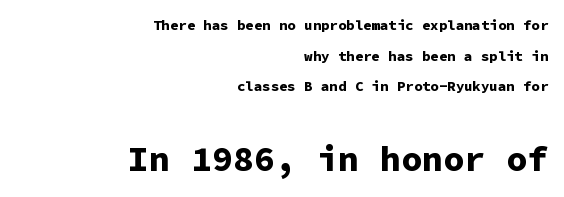
The image shows 35 px bold sans-serif type, upright, monospaced; set right-aligned, loose line spacing (2.19x), normal letter spacing, not underlined; the second (bottom) block is 2.5x larger; low stroke contrast and a medium x-height.
